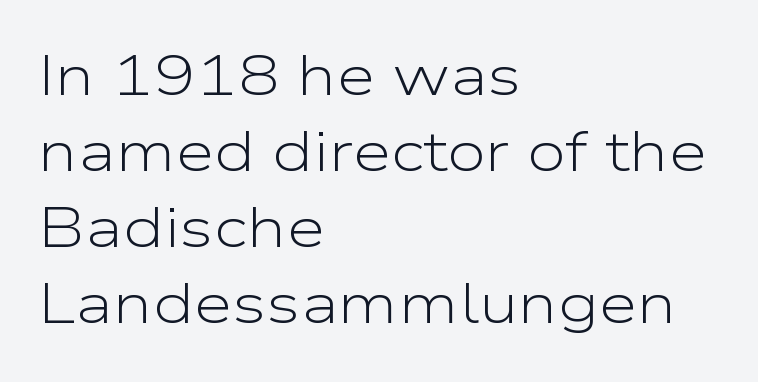
Q: Is the text bold? A: No.
Q: Is the text italic (slanted)? A: No, it is upright.
Q: Is the typeface a serif or a sans-serif typeface? A: Sans-serif.
Q: Is the text underlined? A: No.
Q: How is the paragraph aligned? A: Left-aligned.
Q: Is the spacing between letters normal or unusually wide? A: Normal.
Q: Is the spacing between lines tight, normal or loose? A: Normal.
Q: Width (condensed, normal, or wide)? A: Wide.
Q: Stroke contrast? A: Low.
Q: x-height? A: Medium.
Q: Monospaced? A: No.
